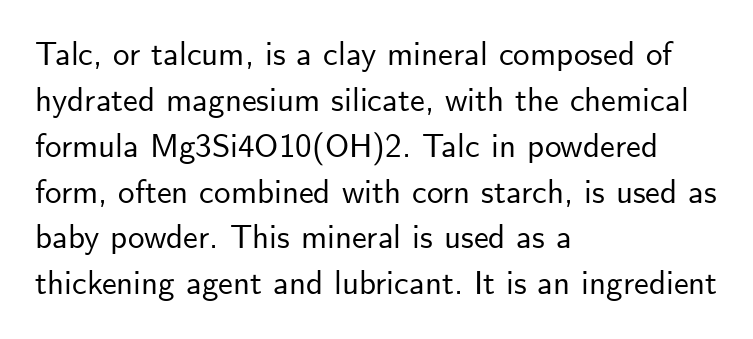
Q: Is the text italic (slanted)? A: No, it is upright.
Q: Is the typeface a serif or a sans-serif typeface? A: Sans-serif.
Q: Is the text underlined? A: No.
Q: How is the paragraph aligned? A: Left-aligned.
Q: Is the spacing between letters normal or unusually wide? A: Normal.
Q: Is the spacing between lines tight, normal or loose? A: Normal.
Q: Width (condensed, normal, or wide)? A: Normal.
Q: Stroke contrast? A: Low.
Q: x-height? A: Small.
Q: Monospaced? A: No.
